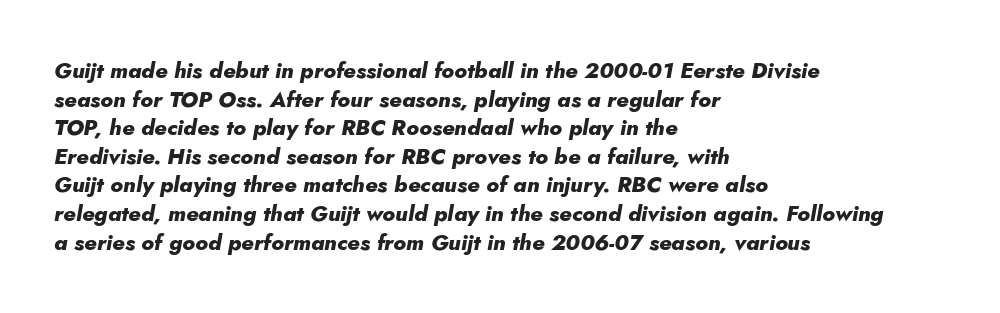
The image shows 22 px bold type, italic (leaning right); set left-aligned, normal line spacing (1.3x), normal letter spacing, not underlined.
